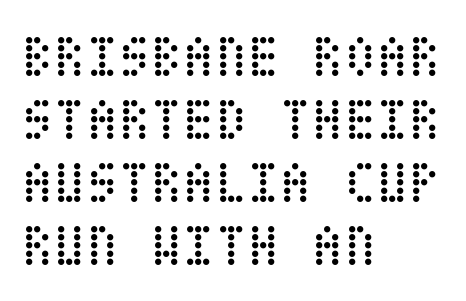
Q: Is the text bold? A: No.
Q: Is the text italic (slanted)? A: No, it is upright.
Q: Is the text underlined? A: No.
Q: How is the paragraph aligned? A: Left-aligned.
Q: Is the spacing between letters normal or unusually wide? A: Normal.
Q: Is the spacing between lines tight, normal or loose? A: Tight.
Q: Width (condensed, normal, or wide)? A: Condensed.
Q: Stroke contrast? A: Low.
Q: x-height? A: Large.
